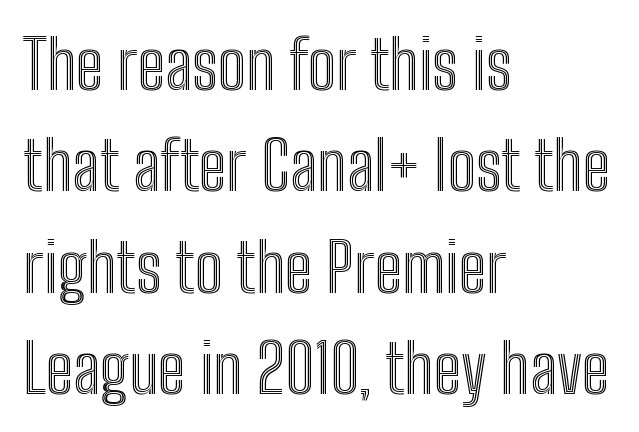
{"italic": "no", "width": "condensed", "x_height": "medium", "monospaced": "no", "underline": "no", "align": "left", "line_spacing": "normal", "line_spacing_ratio": 1.49, "letter_spacing": "normal", "letter_spacing_em": 0.0, "glyph_px": 68}
